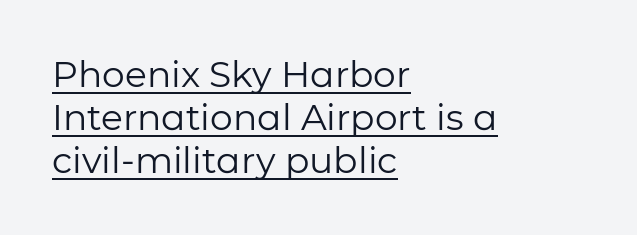
{"serif": "no", "italic": "no", "bold": "no", "weight": "regular", "width": "normal", "stroke_contrast": "low", "x_height": "medium", "monospaced": "no", "underline": "yes", "align": "left", "line_spacing_ratio": 1.19, "letter_spacing": "normal", "letter_spacing_em": 0.0, "glyph_px": 36}
